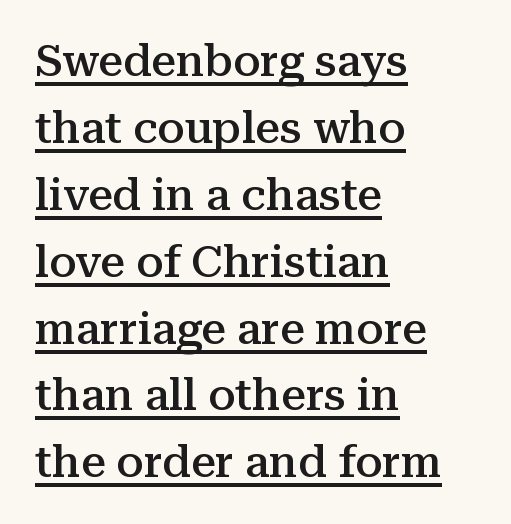
The image shows 44 px semibold serif type, upright; set left-aligned, normal line spacing (1.52x), normal letter spacing, underlined; medium stroke contrast and a medium x-height.
